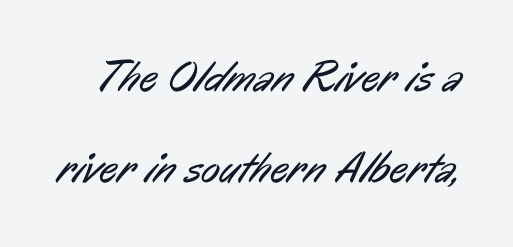
Does extra space separate the letters? No, they use regular spacing. A bare baseline throughout the passage. Proportional: the letters do not fall into vertical columns. The space between consecutive lines is lavish. Each letter's strokes conclude bluntly, with no projecting serifs.
